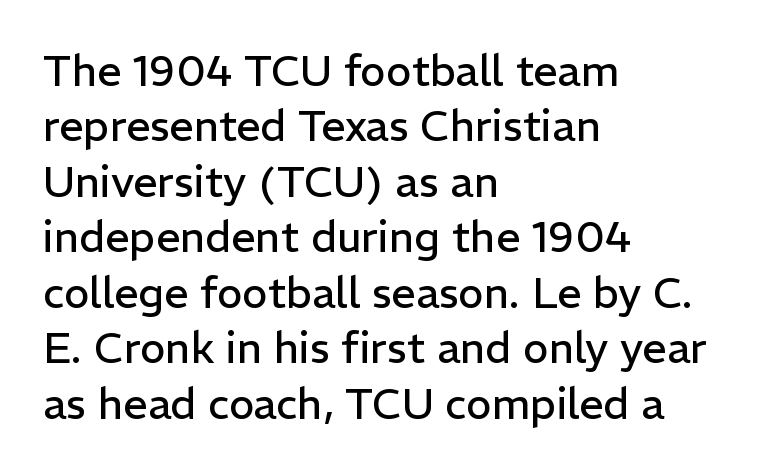
The image shows 43 px regular-weight sans-serif type, upright; set left-aligned, normal line spacing (1.29x), normal letter spacing, not underlined; low stroke contrast and a medium x-height.
